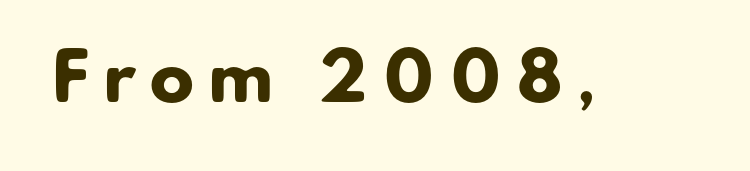
Q: Is the text bold? A: Yes.
Q: Is the typeface a serif or a sans-serif typeface? A: Sans-serif.
Q: Is the text underlined? A: No.
Q: Is the spacing between letters normal or unusually wide? A: Unusually wide.
Q: Width (condensed, normal, or wide)? A: Normal.
Q: Stroke contrast? A: Low.
Q: x-height? A: Small.
Q: Monospaced? A: No.
